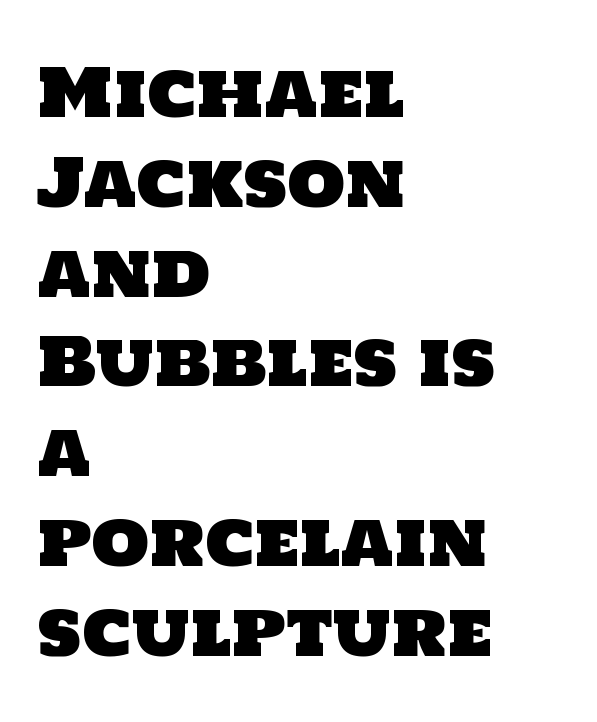
The image shows 66 px sans-serif type; set left-aligned, normal line spacing (1.36x), normal letter spacing, not underlined; low stroke contrast and a large x-height.
